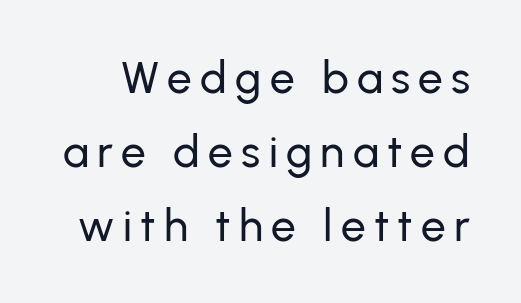
{"serif": "no", "italic": "no", "width": "normal", "stroke_contrast": "low", "x_height": "medium", "monospaced": "no", "underline": "no", "line_spacing": "normal", "line_spacing_ratio": 1.68, "glyph_px": 44}
